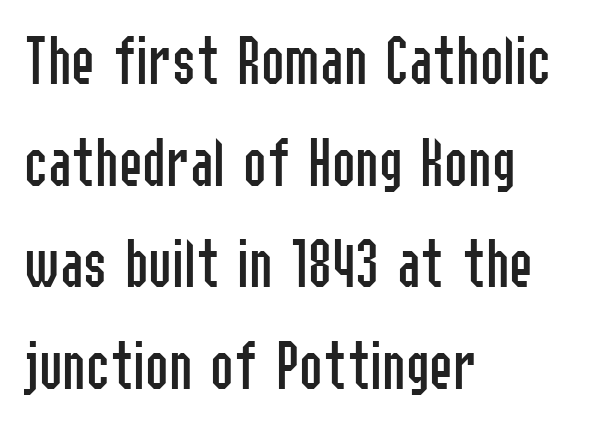
The image shows 71 px regular-weight, condensed sans-serif type, upright; set left-aligned, normal line spacing (1.43x), normal letter spacing, not underlined; low stroke contrast and a medium x-height.
